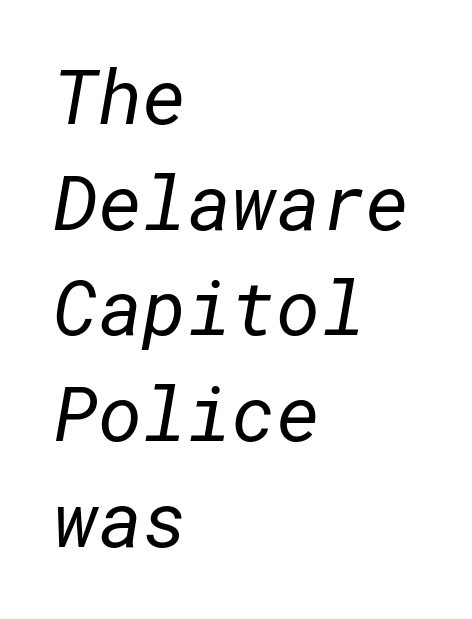
The image shows 76 px regular-weight sans-serif type; set left-aligned, normal line spacing (1.39x), normal letter spacing, not underlined; low stroke contrast and a medium x-height.
